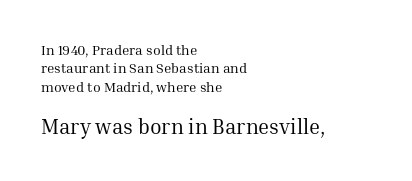
Q: Is the text bold? A: No.
Q: Is the text italic (slanted)? A: No, it is upright.
Q: Is the text underlined? A: No.
Q: How is the paragraph aligned? A: Left-aligned.
Q: Is the spacing between letters normal or unusually wide? A: Normal.
Q: Is the spacing between lines tight, normal or loose? A: Normal.
Q: Which block of text is set in a larger size, the first (top) or the second (bottom)? A: The second (bottom) one.
